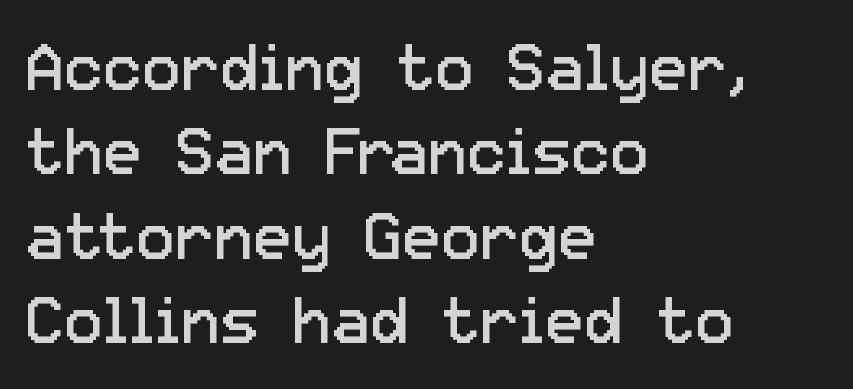
The font family rendered here belongs to the sans-serif group. Only glyphs here, with clear space below each row. The passage shown is not bold in any degree. Letter spacing: default. Is the block centered? No — it sits flush against the left margin. The specimen reads as upright at a glance.
